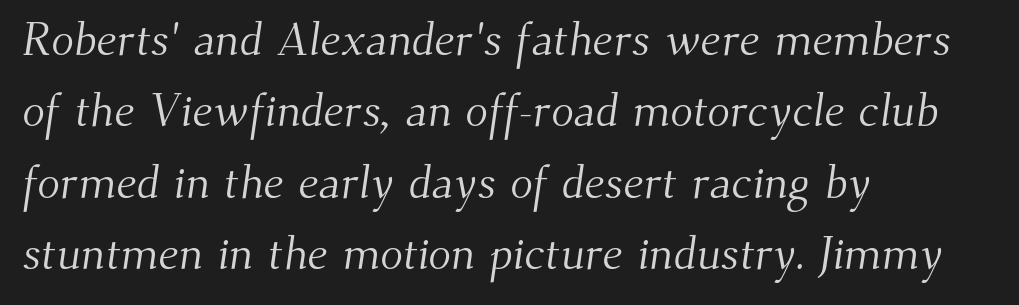
Q: Is the text bold? A: No.
Q: Is the typeface a serif or a sans-serif typeface? A: Serif.
Q: Is the text underlined? A: No.
Q: How is the paragraph aligned? A: Left-aligned.
Q: Is the spacing between letters normal or unusually wide? A: Normal.
Q: Is the spacing between lines tight, normal or loose? A: Normal.
Q: Width (condensed, normal, or wide)? A: Normal.
Q: Stroke contrast? A: Medium.
Q: x-height? A: Small.
Q: Monospaced? A: No.
